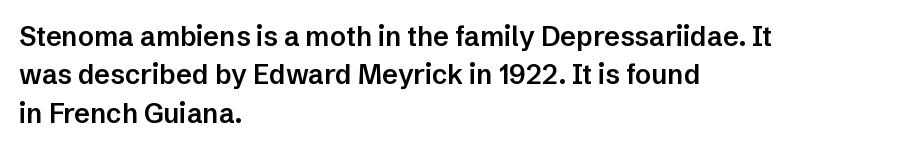
{"italic": "no", "bold": "semi", "underline": "no", "align": "left", "line_spacing": "normal", "line_spacing_ratio": 1.42, "letter_spacing": "normal", "letter_spacing_em": 0.0, "glyph_px": 27}
